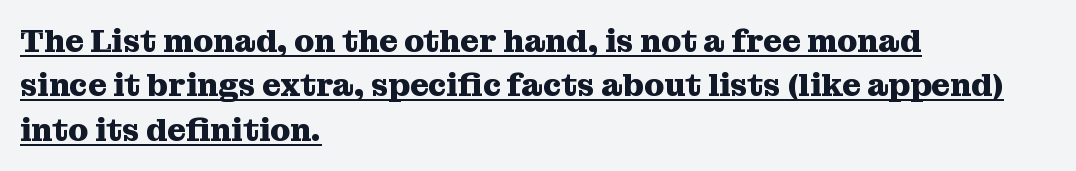
Q: Is the text bold? A: Yes.
Q: Is the text italic (slanted)? A: No, it is upright.
Q: Is the typeface a serif or a sans-serif typeface? A: Serif.
Q: Is the text underlined? A: Yes.
Q: How is the paragraph aligned? A: Left-aligned.
Q: Is the spacing between letters normal or unusually wide? A: Normal.
Q: Is the spacing between lines tight, normal or loose? A: Normal.
Q: Width (condensed, normal, or wide)? A: Normal.
Q: Stroke contrast? A: Medium.
Q: x-height? A: Medium.
Q: Monospaced? A: No.
